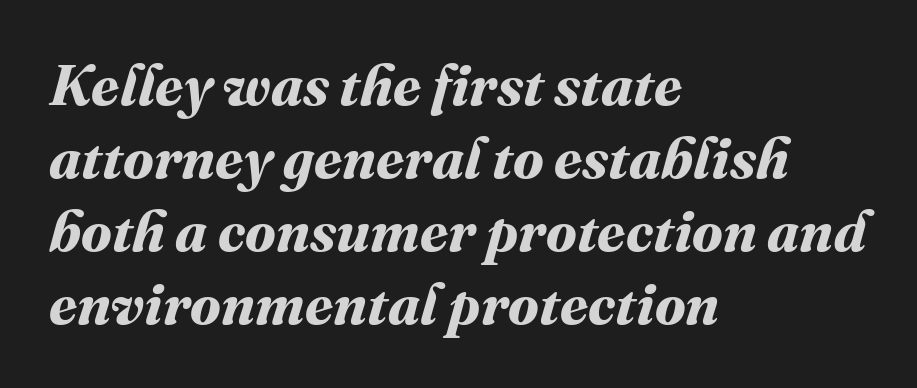
{"bold": "yes", "weight": "bold", "width": "normal", "stroke_contrast": "medium", "x_height": "medium", "monospaced": "no", "underline": "no", "align": "left", "line_spacing": "normal", "line_spacing_ratio": 1.28, "letter_spacing": "normal", "letter_spacing_em": 0.0, "glyph_px": 57}
